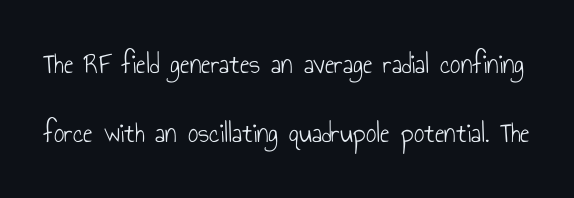
Q: Is the text bold? A: No.
Q: Is the text italic (slanted)? A: No, it is upright.
Q: Is the typeface a serif or a sans-serif typeface? A: Sans-serif.
Q: Is the text underlined? A: No.
Q: Is the spacing between letters normal or unusually wide? A: Normal.
Q: Is the spacing between lines tight, normal or loose? A: Loose.
Q: Width (condensed, normal, or wide)? A: Condensed.
Q: Stroke contrast? A: Low.
Q: x-height? A: Small.
Q: Monospaced? A: No.
